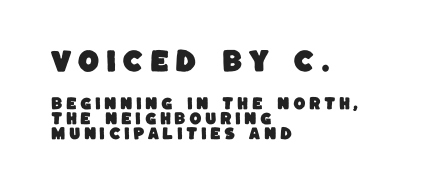
{"underline": "no", "align": "left", "line_spacing": "tight", "line_spacing_ratio": 1.07, "letter_spacing": "wide", "letter_spacing_em": 0.24, "larger_block": "first", "size_ratio": 1.79, "glyph_px": 25}
